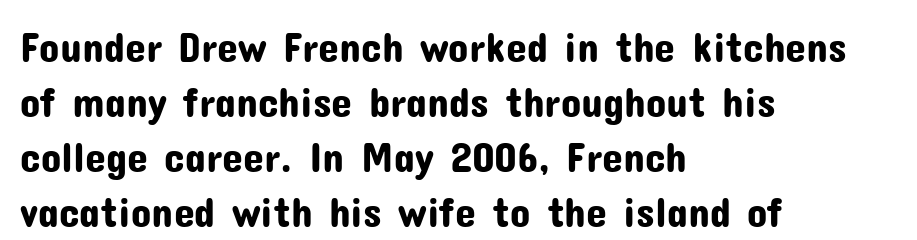
The image shows 42 px sans-serif type, upright; set left-aligned, normal line spacing (1.31x), normal letter spacing, not underlined; low stroke contrast and a medium x-height.
